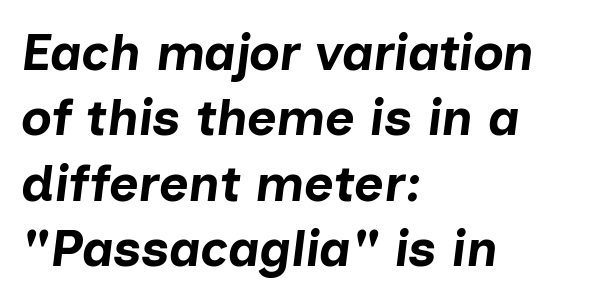
{"italic": "yes", "lean": "right", "slant_degrees": 7, "bold": "yes", "weight": "bold", "width": "normal", "stroke_contrast": "low", "x_height": "medium", "monospaced": "no", "underline": "no", "align": "left", "line_spacing": "normal", "line_spacing_ratio": 1.28, "letter_spacing": "normal", "letter_spacing_em": 0.0, "glyph_px": 51}
